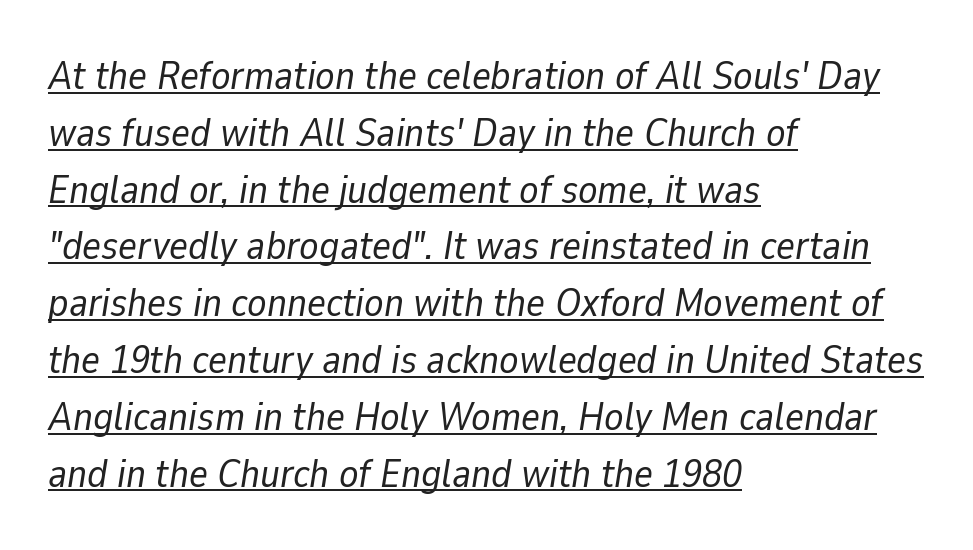
The image shows 40 px regular-weight type, italic (leaning right); set left-aligned, normal line spacing (1.42x), normal letter spacing, underlined; low stroke contrast and a medium x-height.
